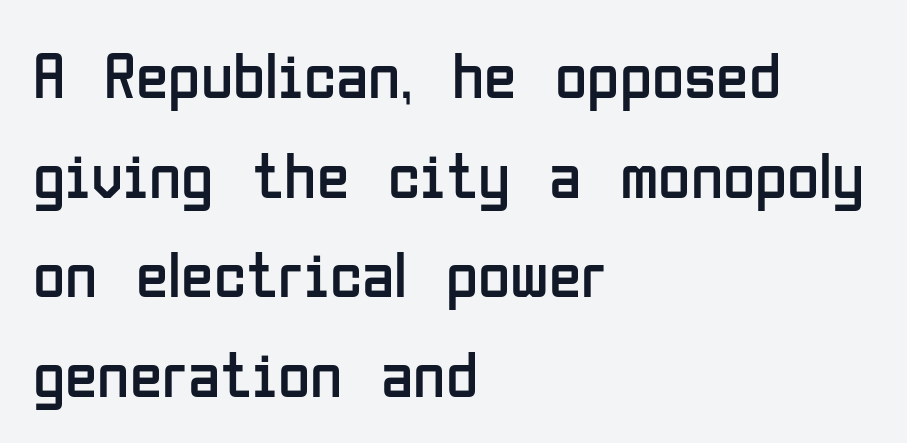
{"serif": "no", "italic": "no", "bold": "no", "weight": "regular", "width": "condensed", "stroke_contrast": "low", "x_height": "medium", "monospaced": "no", "underline": "no", "align": "left", "line_spacing": "normal", "line_spacing_ratio": 1.51, "letter_spacing": "normal", "letter_spacing_em": 0.0, "glyph_px": 66}
